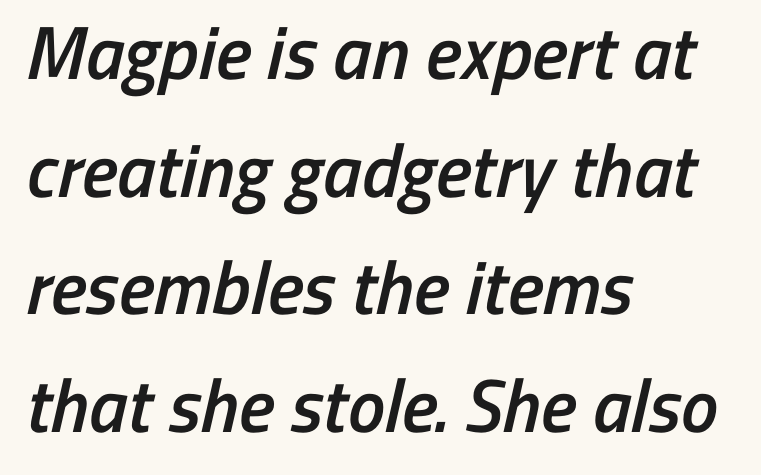
The image shows 75 px semibold, condensed sans-serif type; set left-aligned, normal line spacing (1.57x), normal letter spacing, not underlined; low stroke contrast and a medium x-height.
